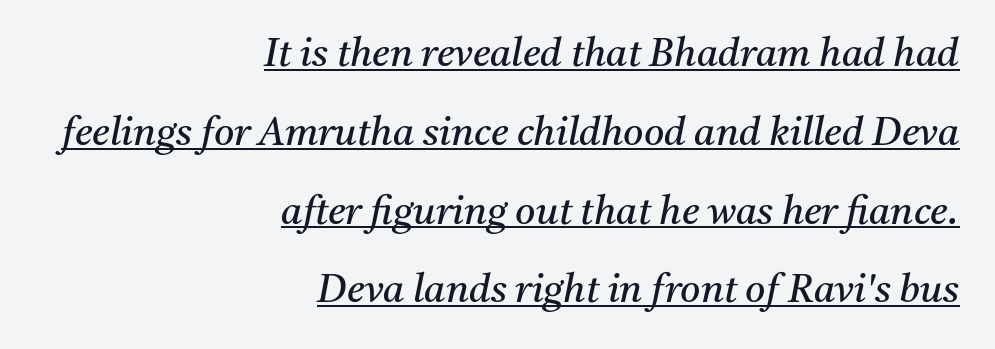
To sum up the face: it has serifs. Beneath each row of characters lies a ruled line. Caption: multi-line text, flush right, ragged left. Italic: yes, the glyphs are oblique. Is this a heavy cut? Hardly; it is regular or lighter. Does extra space separate the letters? No, they use regular spacing.
